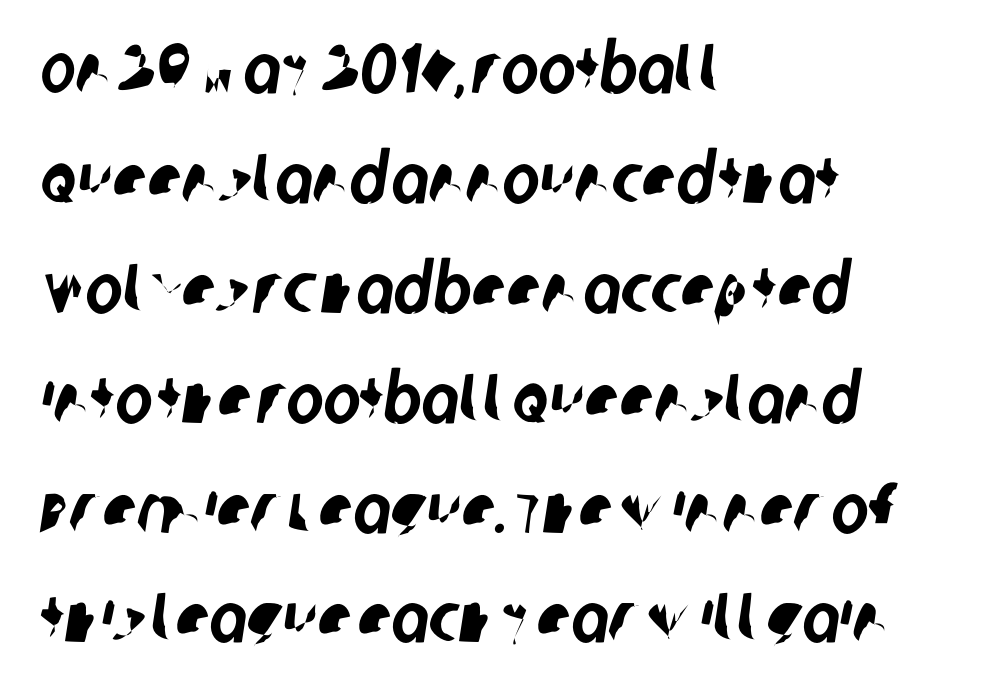
Standard letterfit; no display-style spreading of the glyphs. These lines are set flush left with a ragged right edge. The strip under each line holds only bare page. The block of text has a typical density, with ordinary space between rows.
